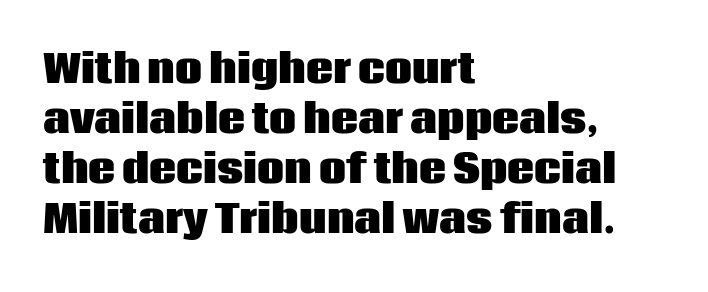
The image shows 38 px heavy sans-serif type, upright; set left-aligned, normal line spacing (1.32x), normal letter spacing, not underlined; low stroke contrast and a large x-height.
